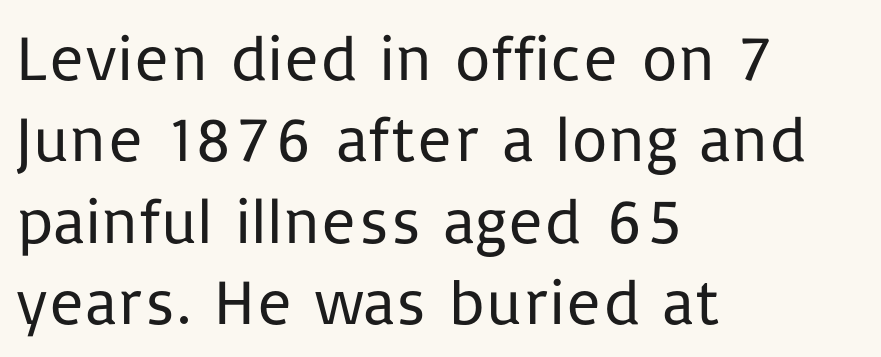
Does the lettering tilt? It doesn't — this is upright. If you drew a ruler down the left edge, every line would touch it. You could not count columns in this text — the font is proportionally spaced. The passage shown stacks its lines at a standard gap.
